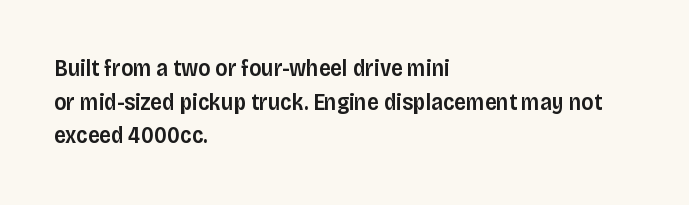
Q: Is the text bold? A: Semi-bold.
Q: Is the text italic (slanted)? A: No, it is upright.
Q: Is the text underlined? A: No.
Q: How is the paragraph aligned? A: Left-aligned.
Q: Is the spacing between letters normal or unusually wide? A: Normal.
Q: Is the spacing between lines tight, normal or loose? A: Normal.
